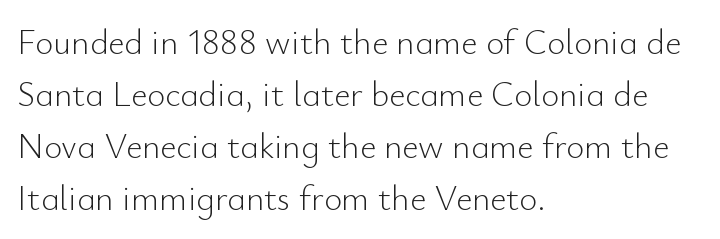
Q: Is the text bold? A: No.
Q: Is the text italic (slanted)? A: No, it is upright.
Q: Is the typeface a serif or a sans-serif typeface? A: Sans-serif.
Q: Is the text underlined? A: No.
Q: How is the paragraph aligned? A: Left-aligned.
Q: Is the spacing between letters normal or unusually wide? A: Normal.
Q: Is the spacing between lines tight, normal or loose? A: Normal.
Q: Width (condensed, normal, or wide)? A: Normal.
Q: Stroke contrast? A: Low.
Q: x-height? A: Small.
Q: Monospaced? A: No.
